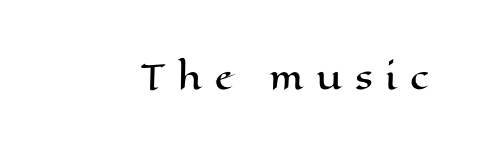
A typesetter would call this proportional, since set widths differ per character. Italic? Not at all — the glyphs are vertical. A bare baseline throughout the passage. The letterforms stand isolated, each surrounded by extra space.
